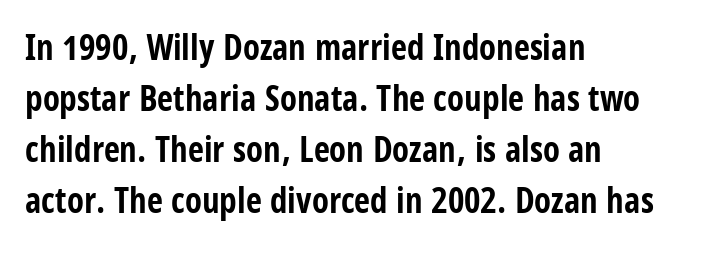
The image shows 35 px bold, condensed sans-serif type, upright; set left-aligned, normal line spacing (1.46x), normal letter spacing, not underlined; low stroke contrast and a large x-height.
